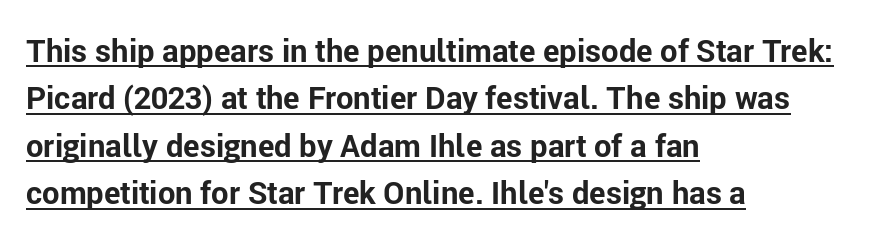
The rendering keeps characters at their native spacing. The rendering uses a moderate line-height, typical for paragraphs. Short and long lines alike share a common starting point at left. It's the straight-up-and-down kind of type.
